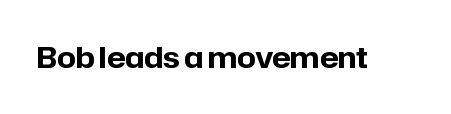
{"serif": "no", "italic": "no", "bold": "yes", "weight": "bold", "width": "normal", "stroke_contrast": "low", "x_height": "medium", "monospaced": "no", "underline": "no", "letter_spacing": "normal", "letter_spacing_em": 0.0, "glyph_px": 29}
